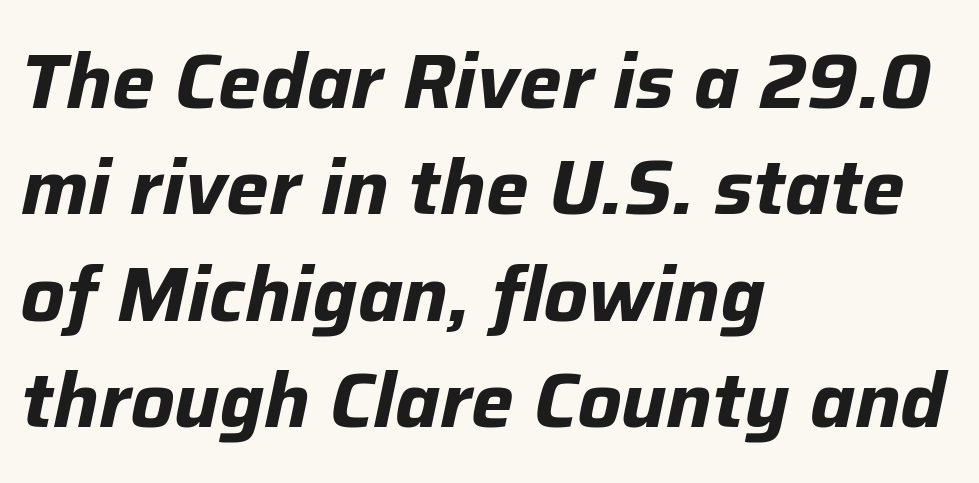
In terms of weight, the rendering is a true, heavy bold. The zone under the glyphs is completely vacant. Words appear dense and cohesive because spacing is normal. Notice how descenders clear the ascenders below comfortably — that's standard leading. Teacher's note: observe the even left margin — that is flush-left alignment.
